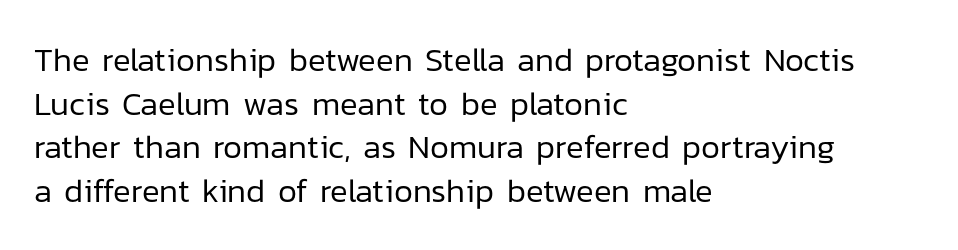
You could not count columns in this text — the font is proportionally spaced. These lines are set flush left with a ragged right edge. Ascenders rise straight up at ninety degrees. The passage shown stacks its lines at a standard gap. Bare-footed words on every line. Words appear dense and cohesive because spacing is normal.
